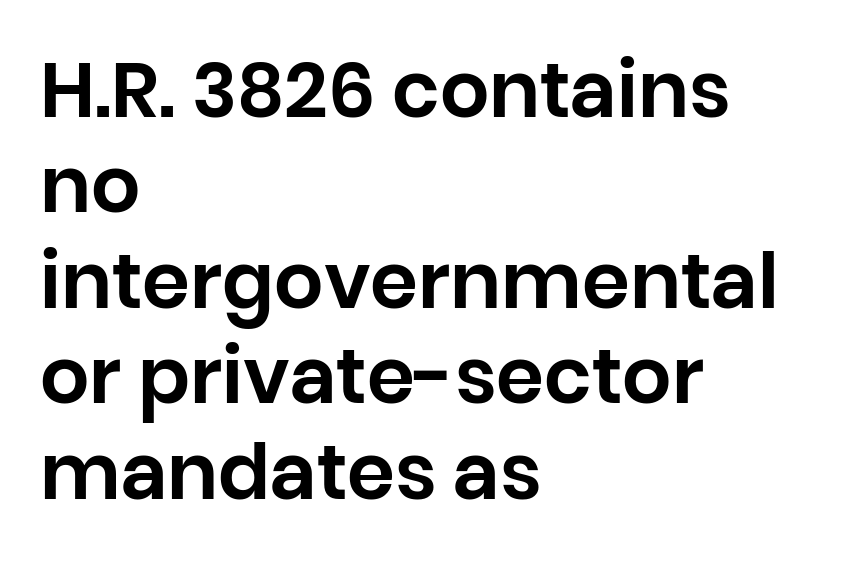
{"serif": "no", "italic": "no", "width": "normal", "stroke_contrast": "low", "x_height": "large", "monospaced": "no", "underline": "no", "align": "left", "line_spacing_ratio": 1.24, "letter_spacing": "normal", "letter_spacing_em": 0.0, "glyph_px": 77}
